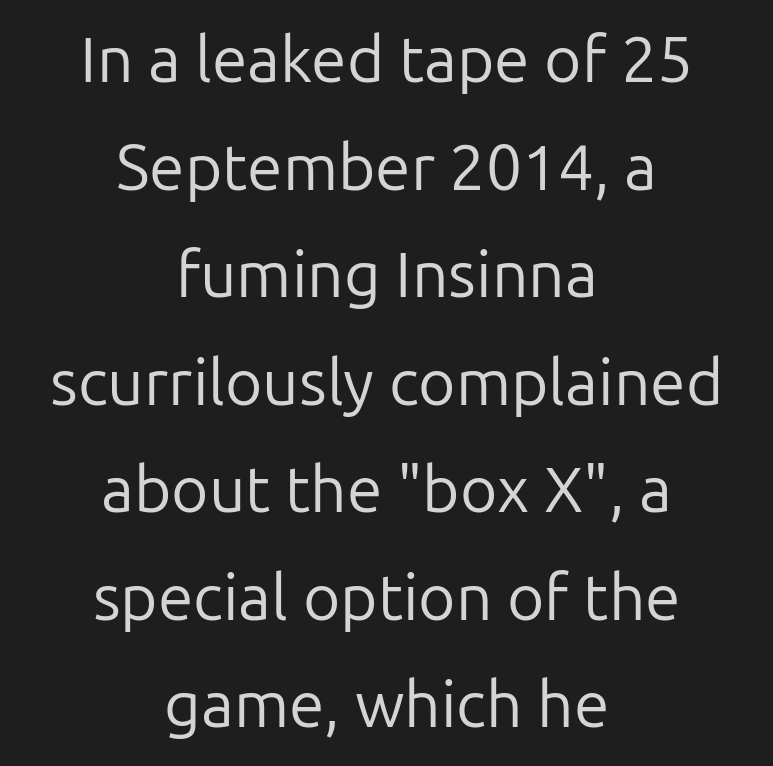
Style check: upright. This rendering uses center alignment, leaving both contours irregular but symmetric. The string is rendered with underlining switched off. Grotesque or geometric, the face here clearly has no serifs. The letters advance in unequal steps, a hallmark of proportional type.
